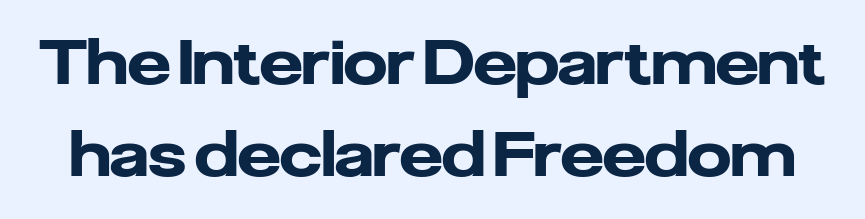
Q: Is the text bold? A: Yes.
Q: Is the text italic (slanted)? A: No, it is upright.
Q: Is the typeface a serif or a sans-serif typeface? A: Sans-serif.
Q: Is the text underlined? A: No.
Q: Is the spacing between letters normal or unusually wide? A: Normal.
Q: Is the spacing between lines tight, normal or loose? A: Normal.
Q: Width (condensed, normal, or wide)? A: Normal.
Q: Stroke contrast? A: Low.
Q: x-height? A: Medium.
Q: Monospaced? A: No.
